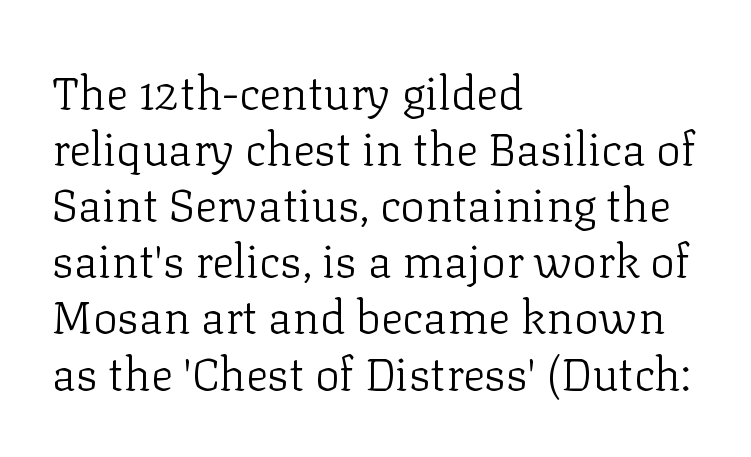
The image shows 46 px light serif type, upright; set left-aligned, line spacing 1.22x, normal letter spacing, not underlined; low stroke contrast and a medium x-height.
